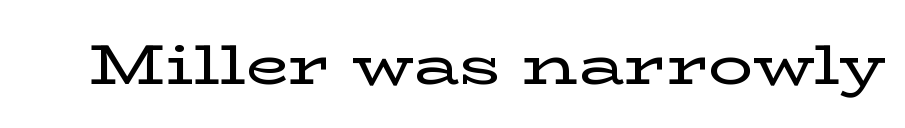
Quick note: underline off. Students, note that the glyphs here touch the page at normal intervals. Looks like regular typesetting: each glyph gets only the width it needs. Little horizontal feet cap the strokes, marking this as serif type. Ordinary non-slanted type is in use.
